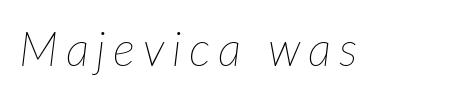
Q: Is the text bold? A: No.
Q: Is the text italic (slanted)? A: Yes, it leans right by about 7 degrees.
Q: Is the text underlined? A: No.
Q: Width (condensed, normal, or wide)? A: Normal.
Q: Stroke contrast? A: Low.
Q: x-height? A: Medium.
Q: Monospaced? A: No.
